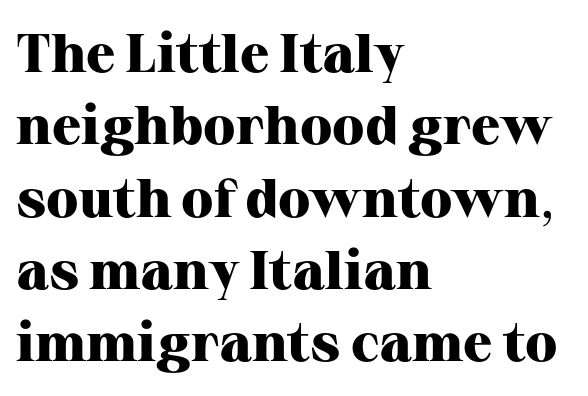
The image shows 54 px heavy serif type, upright; set left-aligned, normal line spacing (1.34x), normal letter spacing, not underlined; high stroke contrast and a medium x-height.
